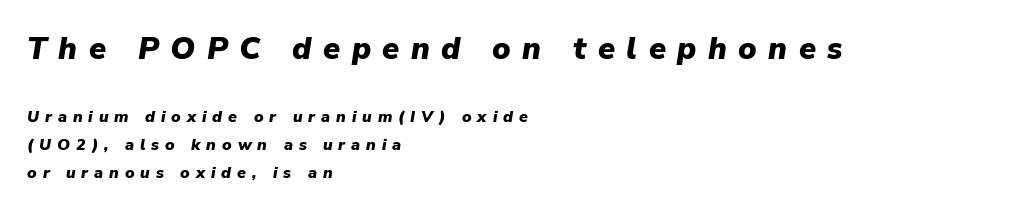
The image shows 31 px heavy type, italic (leaning right); set left-aligned, line spacing 1.73x, unusually wide letter spacing (+0.37 em), not underlined; the first (top) block is 1.94x larger; low stroke contrast and a medium x-height.
